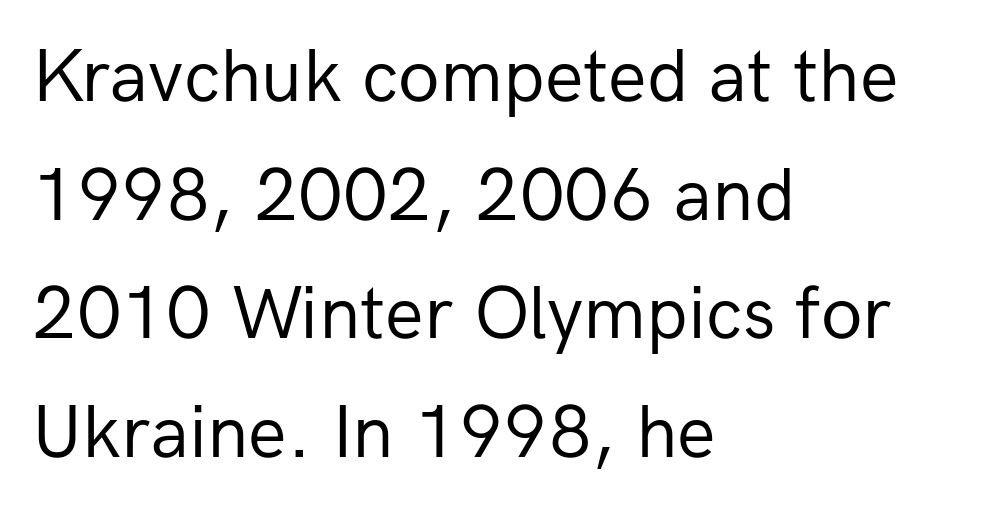
The rendering anchors every line to the left-hand side. Unbolded letterforms with no extra heft. Horizontal bands of white between lines are of average thickness. Anything drawn beneath the words? Only blank space. The rendering uses natural spacing where letterforms have individual widths.
